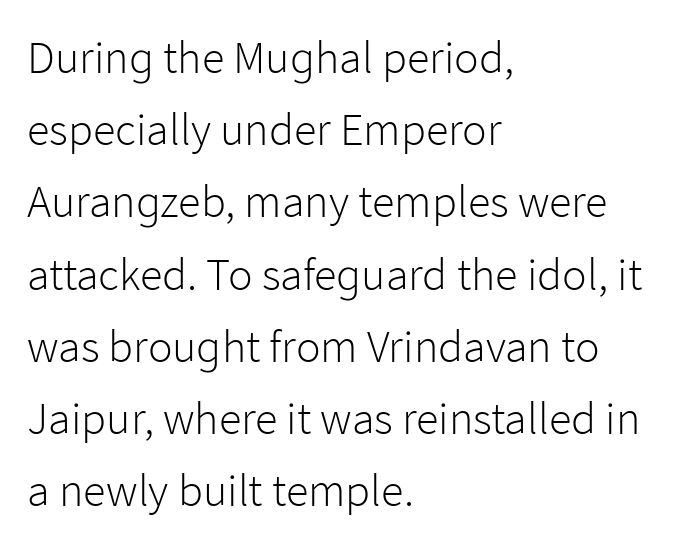
{"serif": "no", "italic": "no", "bold": "no", "weight": "light", "width": "normal", "stroke_contrast": "low", "x_height": "medium", "monospaced": "no", "underline": "no", "align": "left", "line_spacing": "normal", "line_spacing_ratio": 1.57, "letter_spacing": "normal", "letter_spacing_em": 0.0, "glyph_px": 46}
